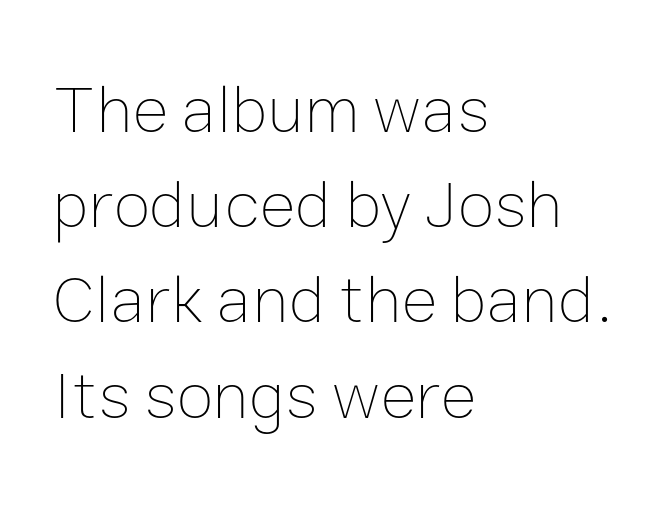
The image shows 68 px thin type, upright; set left-aligned, normal line spacing (1.4x), normal letter spacing, not underlined; low stroke contrast and a medium x-height.
